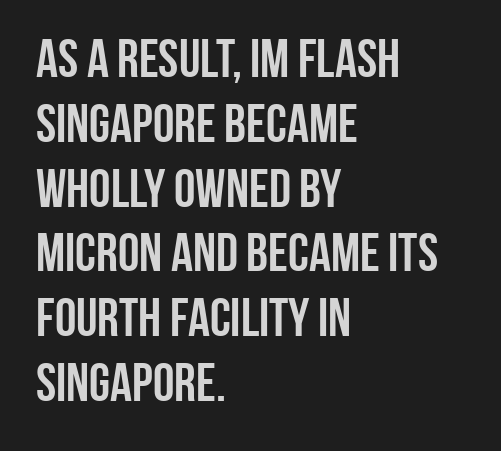
What kind of face is this? One without serifs — a sans. The typesetting leans heavy: a genuine bold. The rag falls on the right side of this text block. Ordinary non-slanted type is in use.
